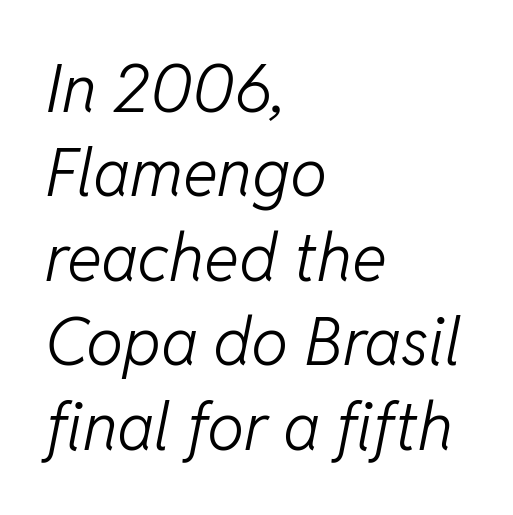
{"italic": "yes", "lean": "right", "slant_degrees": 11, "bold": "no", "weight": "light", "width": "normal", "stroke_contrast": "low", "x_height": "medium", "monospaced": "no", "underline": "no", "align": "left", "line_spacing": "normal", "line_spacing_ratio": 1.28, "letter_spacing": "normal", "letter_spacing_em": 0.0, "glyph_px": 66}
